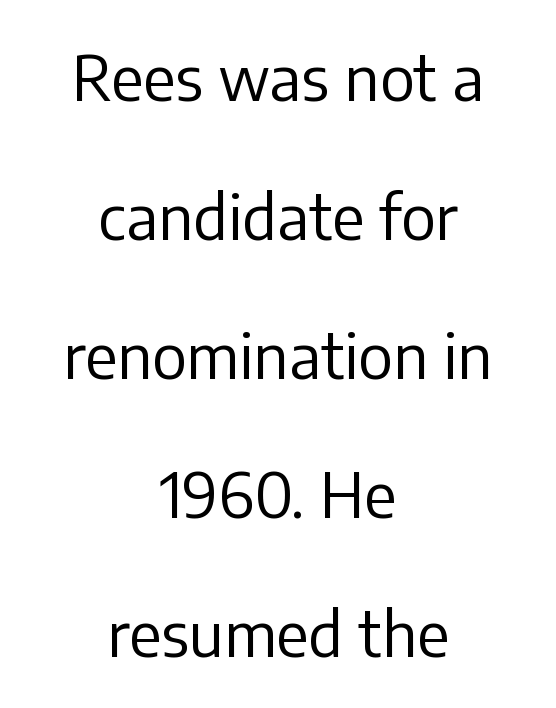
Q: Is the text bold? A: No.
Q: Is the text italic (slanted)? A: No, it is upright.
Q: Is the typeface a serif or a sans-serif typeface? A: Sans-serif.
Q: Is the text underlined? A: No.
Q: How is the paragraph aligned? A: Centered.
Q: Is the spacing between letters normal or unusually wide? A: Normal.
Q: Is the spacing between lines tight, normal or loose? A: Loose.
Q: Width (condensed, normal, or wide)? A: Normal.
Q: Stroke contrast? A: Low.
Q: x-height? A: Medium.
Q: Monospaced? A: No.
